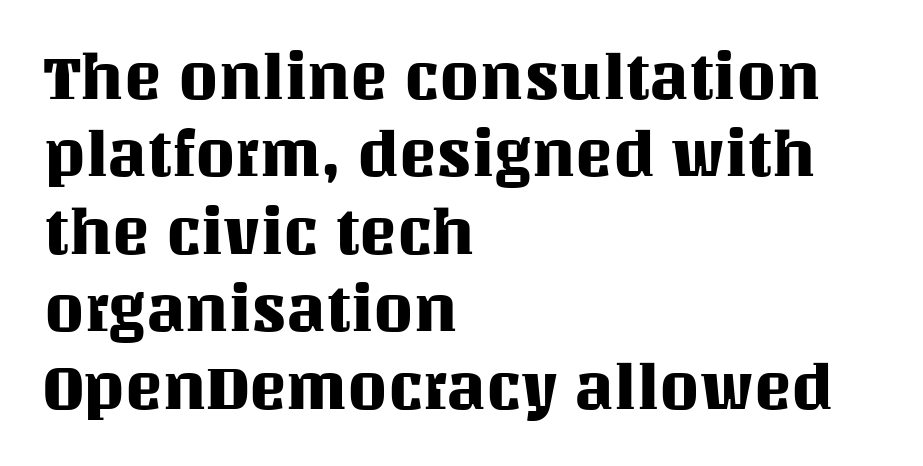
The image shows 63 px text type, upright; set left-aligned, line spacing 1.23x, normal letter spacing, not underlined; medium stroke contrast and a large x-height.
